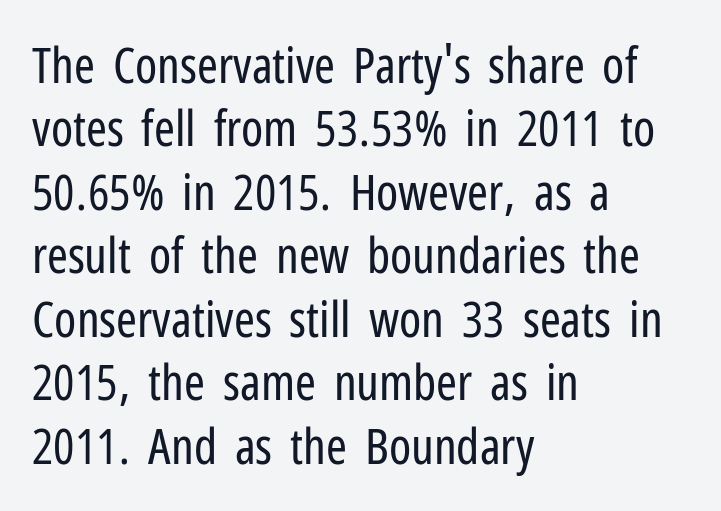
The image shows 50 px regular-weight, condensed sans-serif type, upright; set left-aligned, normal line spacing (1.27x), normal letter spacing, not underlined; low stroke contrast and a medium x-height.
